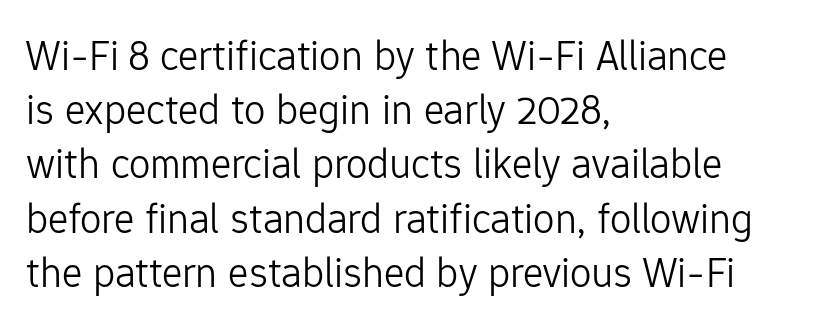
{"serif": "no", "italic": "no", "bold": "no", "weight": "light", "width": "normal", "stroke_contrast": "low", "x_height": "medium", "monospaced": "no", "underline": "no", "align": "left", "line_spacing": "normal", "line_spacing_ratio": 1.26, "letter_spacing": "normal", "letter_spacing_em": 0.0, "glyph_px": 43}
